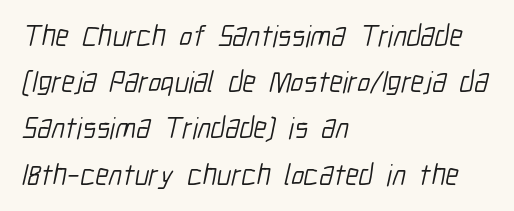
Q: Is the text bold? A: No.
Q: Is the typeface a serif or a sans-serif typeface? A: Sans-serif.
Q: Is the text underlined? A: No.
Q: How is the paragraph aligned? A: Left-aligned.
Q: Is the spacing between letters normal or unusually wide? A: Normal.
Q: Is the spacing between lines tight, normal or loose? A: Normal.
Q: Width (condensed, normal, or wide)? A: Condensed.
Q: Stroke contrast? A: Low.
Q: x-height? A: Medium.
Q: Monospaced? A: No.
